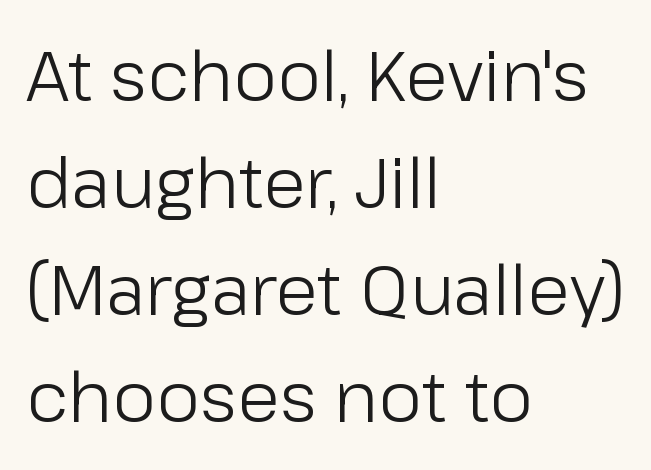
The image shows 70 px light sans-serif type, upright; set left-aligned, normal line spacing (1.53x), normal letter spacing, not underlined; low stroke contrast and a medium x-height.
